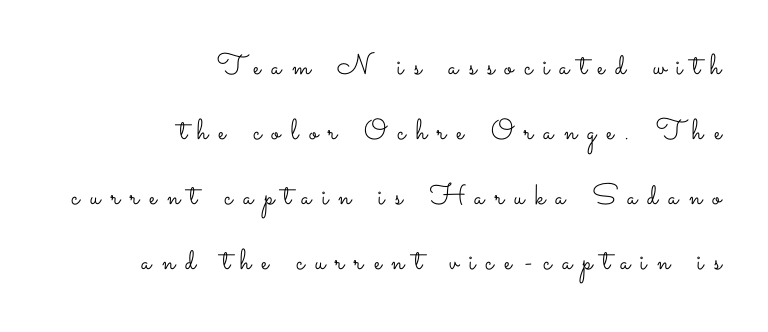
The image shows 29 px light, wide type; set right-aligned, loose line spacing (2.24x), unusually wide letter spacing (+0.36 em), not underlined; low stroke contrast and a small x-height.
